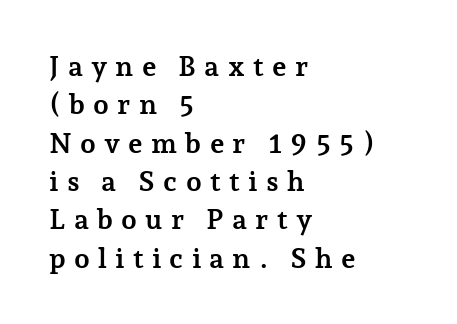
The image shows 28 px semibold serif type, upright; set left-aligned, normal line spacing (1.37x), unusually wide letter spacing (+0.29 em), not underlined; low stroke contrast and a medium x-height.
